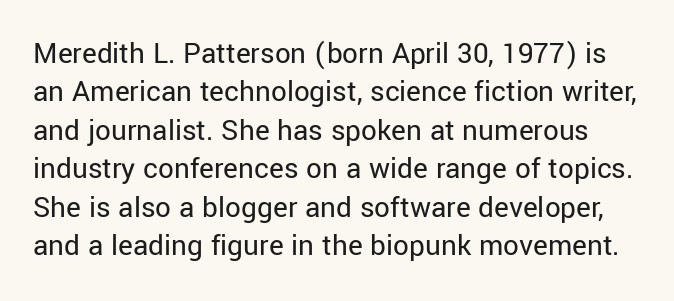
{"serif": "no", "italic": "no", "bold": "no", "weight": "regular", "width": "normal", "stroke_contrast": "low", "x_height": "medium", "monospaced": "no", "underline": "no", "line_spacing_ratio": 1.24, "letter_spacing": "normal", "letter_spacing_em": 0.0, "glyph_px": 31}
